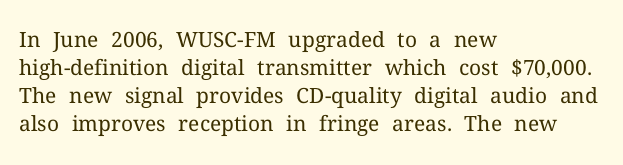
{"italic": "no", "bold": "no", "underline": "no", "align": "left", "line_spacing": "normal", "line_spacing_ratio": 1.33, "letter_spacing": "normal", "letter_spacing_em": 0.0, "glyph_px": 21}
